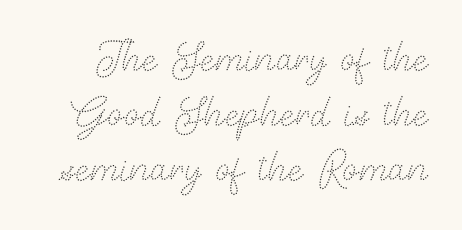
Q: Is the text bold? A: No.
Q: Is the text italic (slanted)? A: Yes.
Q: Is the text underlined? A: No.
Q: Is the spacing between letters normal or unusually wide? A: Normal.
Q: Is the spacing between lines tight, normal or loose? A: Tight.
Q: Width (condensed, normal, or wide)? A: Normal.
Q: Stroke contrast? A: Medium.
Q: x-height? A: Small.
Q: Monospaced? A: No.
